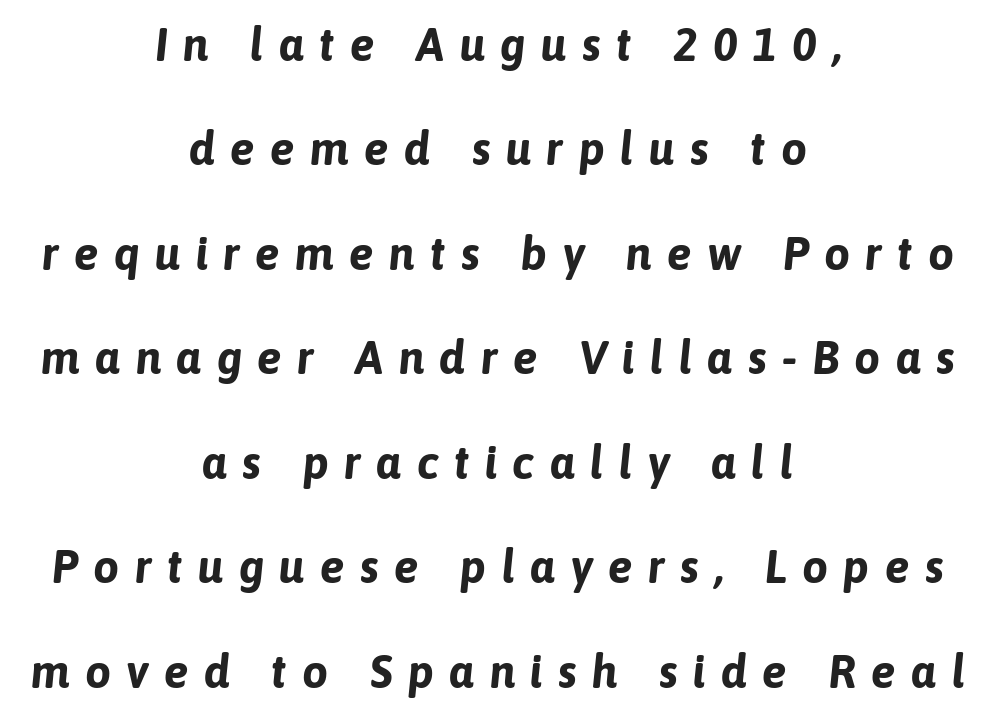
Q: Is the text bold? A: Yes.
Q: Is the text italic (slanted)? A: Yes, it leans right by about 6 degrees.
Q: Is the text underlined? A: No.
Q: How is the paragraph aligned? A: Centered.
Q: Is the spacing between letters normal or unusually wide? A: Unusually wide.
Q: Is the spacing between lines tight, normal or loose? A: Loose.
Q: Width (condensed, normal, or wide)? A: Normal.
Q: Stroke contrast? A: Low.
Q: x-height? A: Medium.
Q: Monospaced? A: No.
